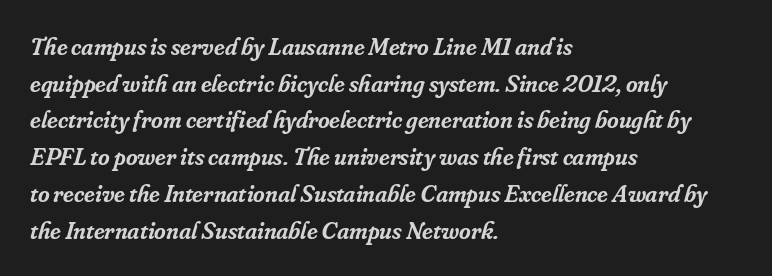
Q: Is the text bold? A: Semi-bold.
Q: Is the text italic (slanted)? A: Yes, it leans right by about 16 degrees.
Q: Is the text underlined? A: No.
Q: How is the paragraph aligned? A: Left-aligned.
Q: Is the spacing between letters normal or unusually wide? A: Normal.
Q: Is the spacing between lines tight, normal or loose? A: Normal.
